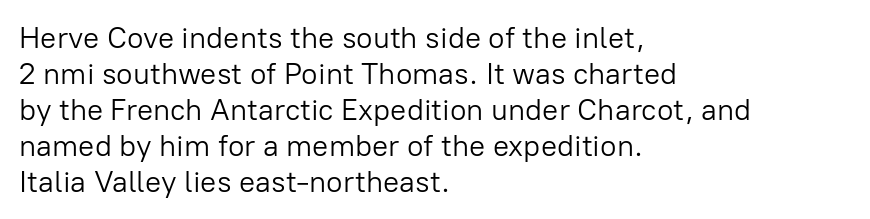
The image shows 30 px light sans-serif type, upright; set left-aligned, line spacing 1.2x, normal letter spacing, not underlined; low stroke contrast and a medium x-height.
